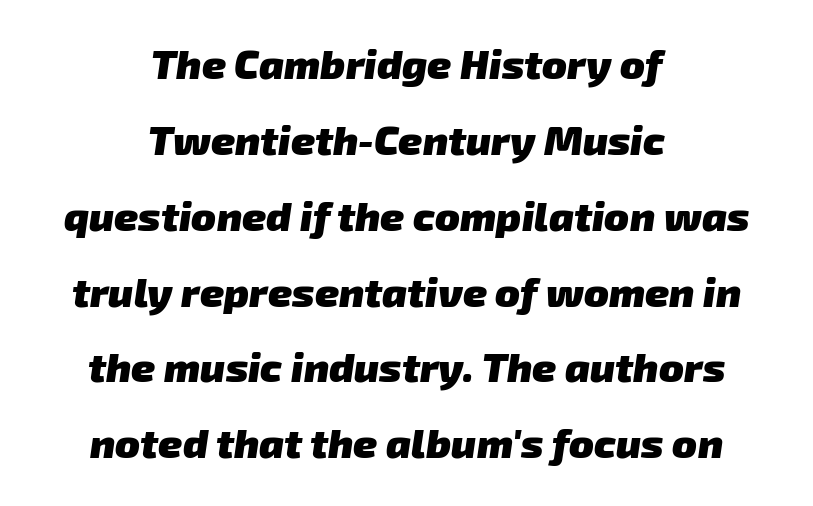
Q: Is the text bold? A: Yes.
Q: Is the typeface a serif or a sans-serif typeface? A: Sans-serif.
Q: Is the text underlined? A: No.
Q: How is the paragraph aligned? A: Centered.
Q: Is the spacing between letters normal or unusually wide? A: Normal.
Q: Width (condensed, normal, or wide)? A: Normal.
Q: Stroke contrast? A: Low.
Q: x-height? A: Medium.
Q: Monospaced? A: No.
